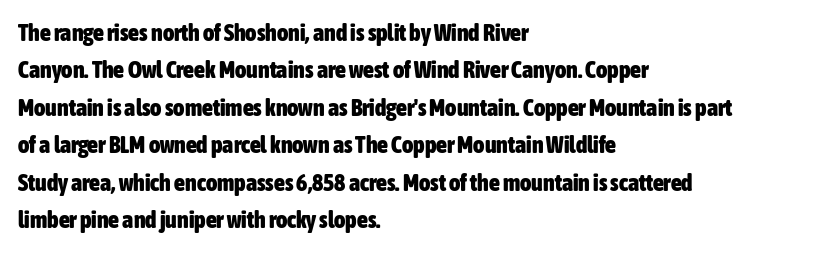
Q: Is the text bold? A: Yes.
Q: Is the text italic (slanted)? A: No, it is upright.
Q: Is the text underlined? A: No.
Q: How is the paragraph aligned? A: Left-aligned.
Q: Is the spacing between letters normal or unusually wide? A: Normal.
Q: Is the spacing between lines tight, normal or loose? A: Normal.
